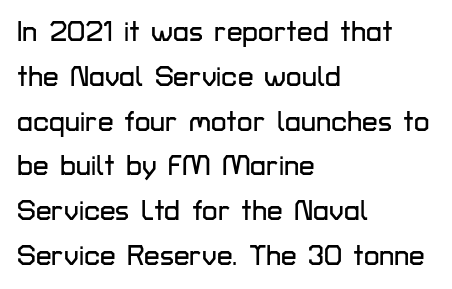
Letterform terminals end flat and unadorned throughout the passage. Here the glyphs are tracked normally, forming tight word shapes. Each row of text sits above clean, open space. Tall strokes in this sample are plumb rather than angled.
